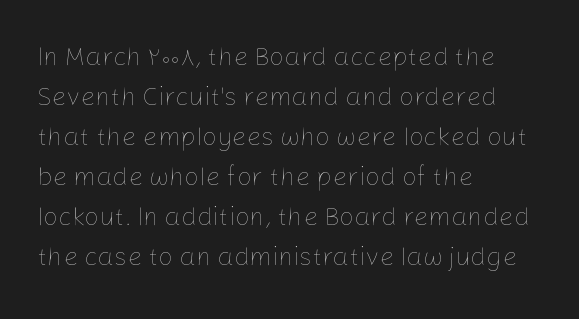
The image shows 26 px text type, upright; set left-aligned, normal line spacing (1.54x), normal letter spacing, not underlined.
